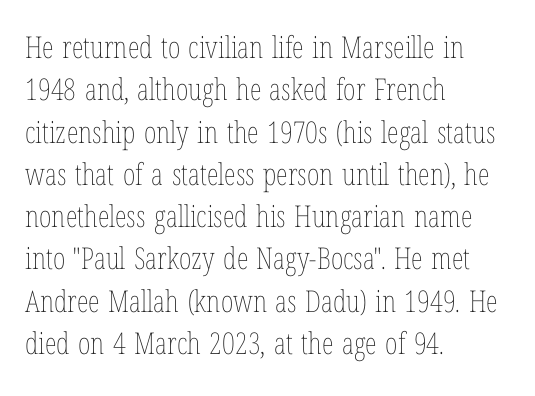
The image shows 30 px thin, condensed type, upright; set left-aligned, normal line spacing (1.41x), normal letter spacing, not underlined; low stroke contrast and a medium x-height.
